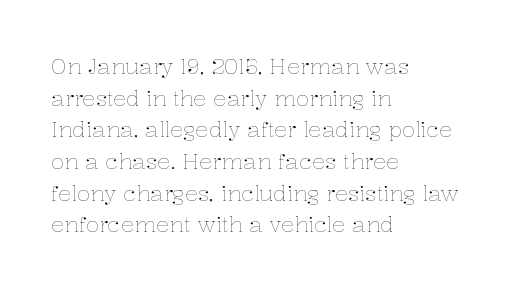
Ordinary non-slanted type is in use. Whoever set this chose a conventional vertical rhythm. Nothing unusual about the tracking: characters are spaced as the font intends. Every row of glyphs begins at an identical x-position on the left.
